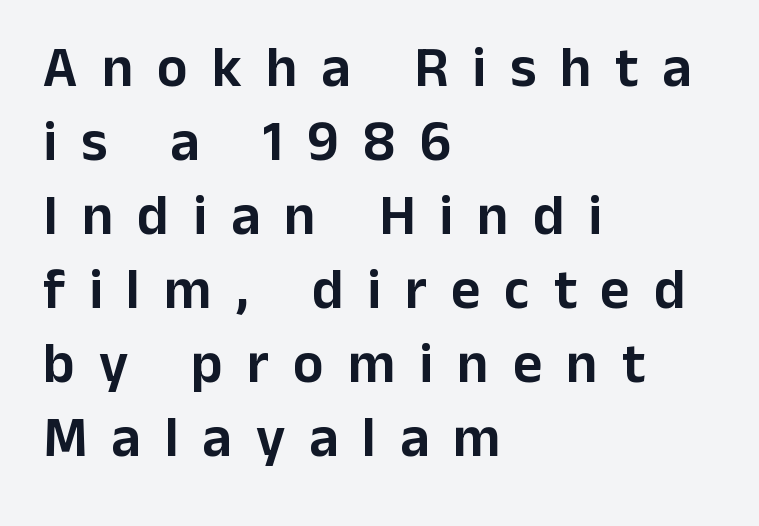
Layout note: lines flush left. Does the lettering tilt? It doesn't — this is upright. The rendering uses natural spacing where letterforms have individual widths. Type without underlining. There is plenty of visible air inserted between adjacent glyphs.
